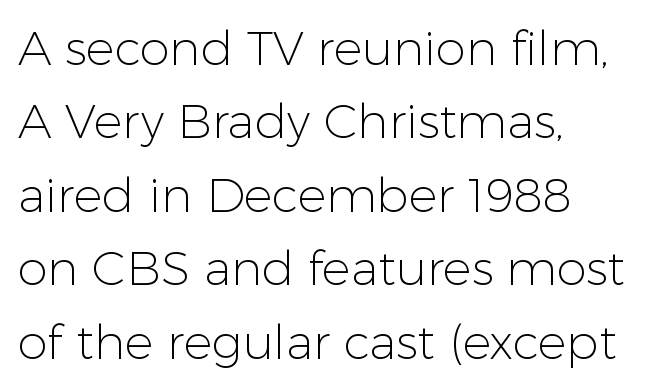
{"serif": "no", "italic": "no", "bold": "no", "weight": "light", "width": "normal", "stroke_contrast": "low", "x_height": "medium", "monospaced": "no", "underline": "no", "align": "left", "line_spacing": "normal", "line_spacing_ratio": 1.53, "letter_spacing": "normal", "letter_spacing_em": 0.0, "glyph_px": 48}
